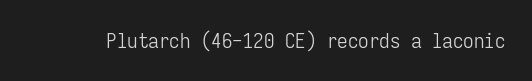
{"italic": "no", "bold": "no", "underline": "no", "letter_spacing": "normal", "letter_spacing_em": 0.0, "glyph_px": 21}
